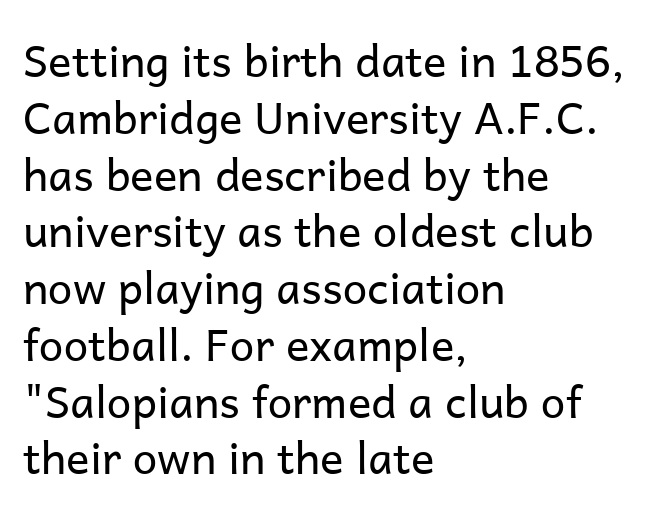
The weight tops out at a normal text grade. A clean baseline with only descenders dipping below it. Varying glyph widths throughout — classic text-font behaviour. The ragged edge is on the right, which tells us the setting is flush left.
